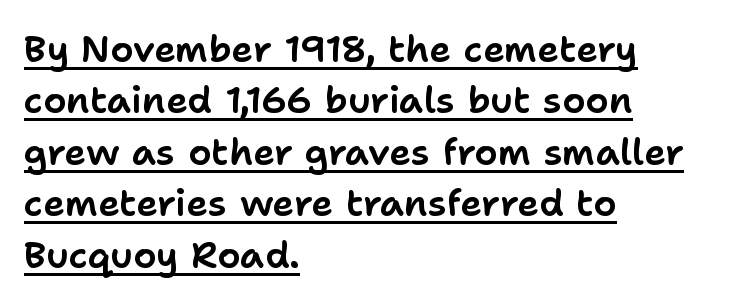
The image shows 37 px sans-serif type, upright; set left-aligned, normal line spacing (1.39x), normal letter spacing, underlined; low stroke contrast and a medium x-height.
